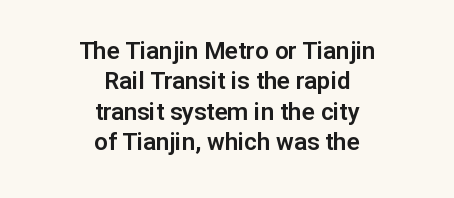
The image shows 24 px text type, upright; set centered, normal line spacing (1.27x), normal letter spacing, not underlined.
